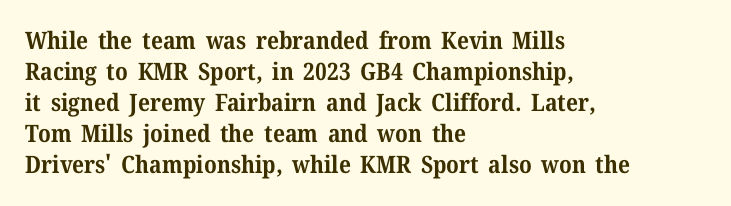
Q: Is the text bold? A: Yes.
Q: Is the text italic (slanted)? A: No, it is upright.
Q: Is the text underlined? A: No.
Q: How is the paragraph aligned? A: Left-aligned.
Q: Is the spacing between letters normal or unusually wide? A: Normal.
Q: Is the spacing between lines tight, normal or loose? A: Normal.
